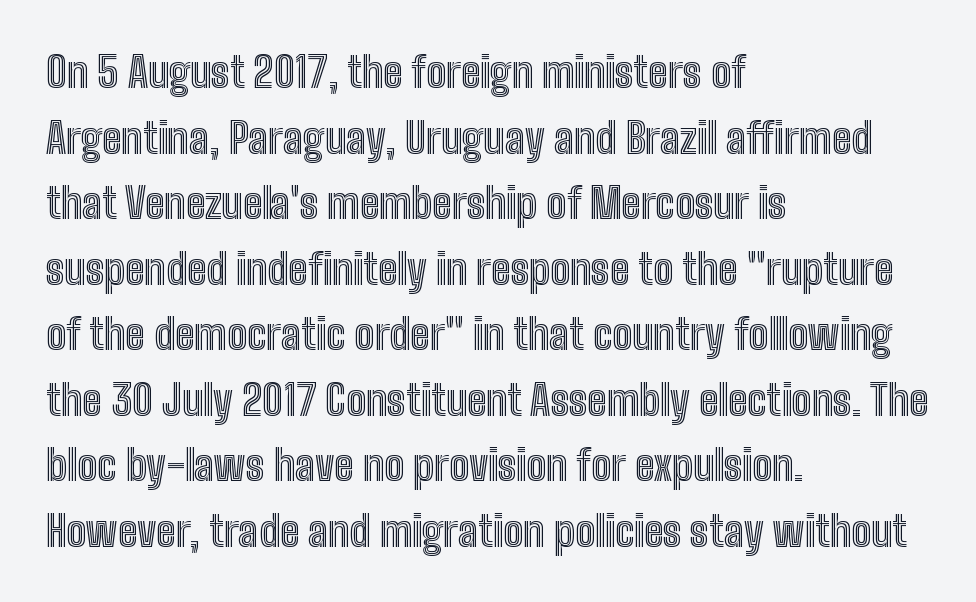
Q: Is the text italic (slanted)? A: No, it is upright.
Q: Is the text underlined? A: No.
Q: How is the paragraph aligned? A: Left-aligned.
Q: Is the spacing between letters normal or unusually wide? A: Normal.
Q: Is the spacing between lines tight, normal or loose? A: Normal.
Q: Width (condensed, normal, or wide)? A: Condensed.
Q: x-height? A: Medium.
Q: Monospaced? A: No.
